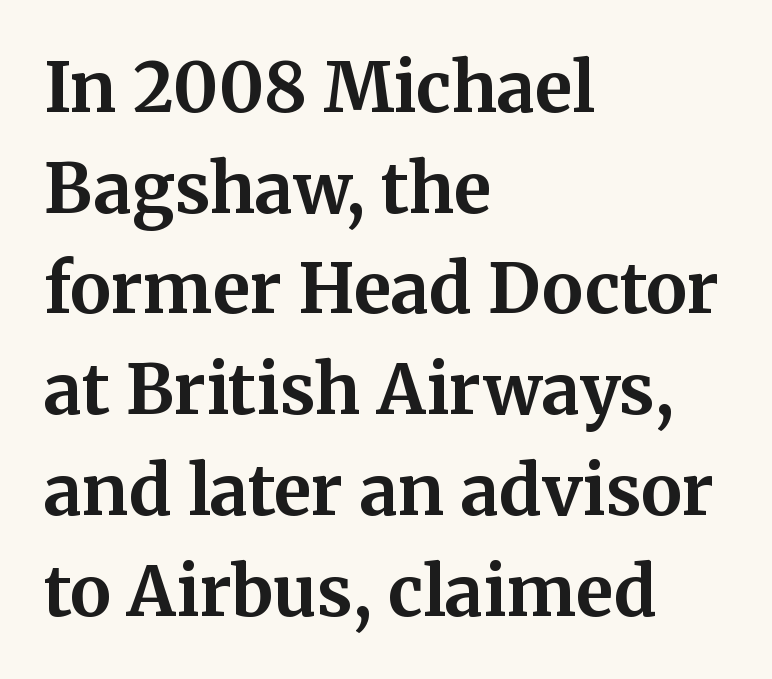
These lines were composed using upright roman letters. This is serif lettering, the kind often seen in printed books. Do the characters align in a grid? No, the font is proportional. Visually the block forms a straight wall on the left and a jagged coastline on the right.
